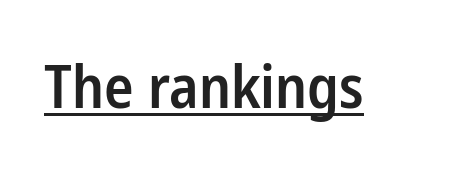
The gaps between neighbouring characters are ordinary and unremarkable. The typeface chosen for these lines omits serifs. Semibold letterforms, between regular and bold. Looks like regular typesetting: each glyph gets only the width it needs. Honestly, the underline is the first thing you notice here.
